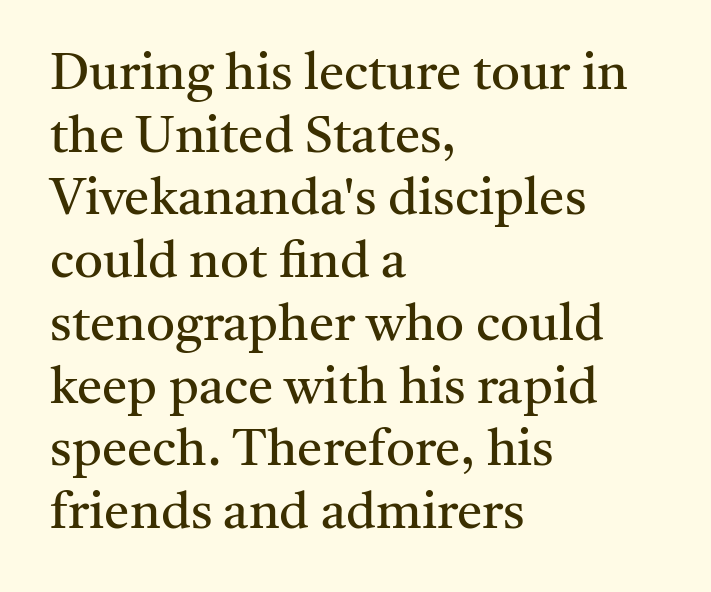
The image shows 51 px regular-weight serif type, upright; set left-aligned, line spacing 1.23x, normal letter spacing, not underlined; medium stroke contrast and a medium x-height.
